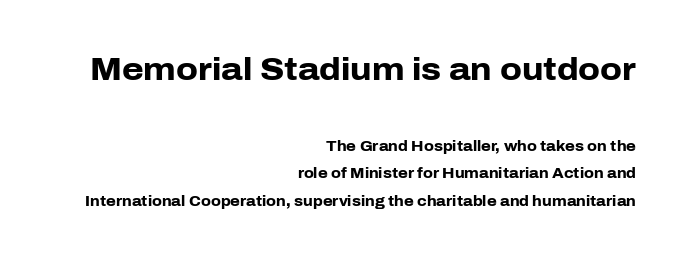
Q: Is the text bold? A: Yes.
Q: Is the text italic (slanted)? A: No, it is upright.
Q: Is the typeface a serif or a sans-serif typeface? A: Sans-serif.
Q: Is the text underlined? A: No.
Q: How is the paragraph aligned? A: Right-aligned.
Q: Is the spacing between letters normal or unusually wide? A: Normal.
Q: Is the spacing between lines tight, normal or loose? A: Loose.
Q: Which block of text is set in a larger size, the first (top) or the second (bottom)? A: The first (top) one.
Q: Width (condensed, normal, or wide)? A: Normal.
Q: Stroke contrast? A: Low.
Q: x-height? A: Medium.
Q: Monospaced? A: No.
